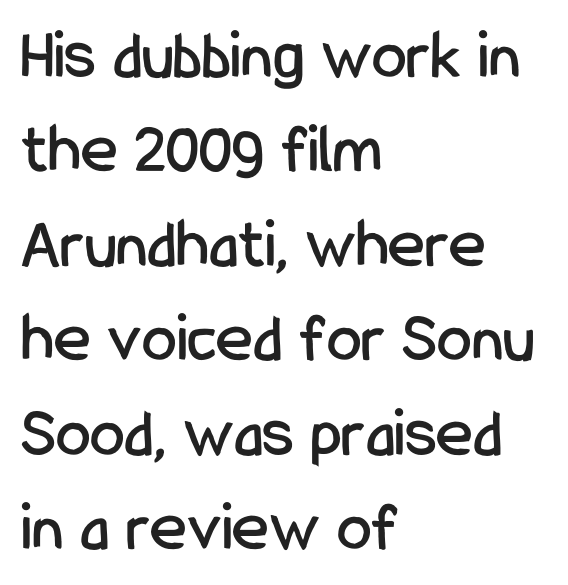
The image shows 70 px condensed sans-serif type, upright; set left-aligned, normal line spacing (1.35x), normal letter spacing, not underlined; low stroke contrast and a medium x-height.
